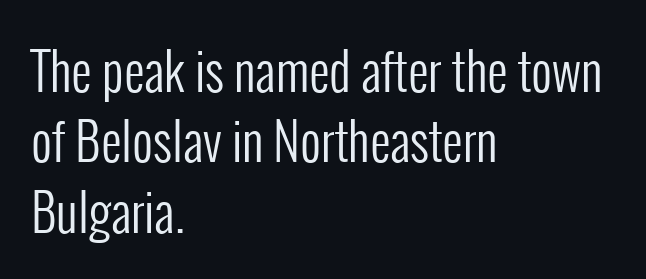
{"serif": "no", "italic": "no", "bold": "no", "weight": "regular", "width": "condensed", "stroke_contrast": "low", "x_height": "medium", "monospaced": "no", "underline": "no", "align": "left", "line_spacing": "normal", "line_spacing_ratio": 1.38, "letter_spacing": "normal", "letter_spacing_em": 0.0, "glyph_px": 51}
